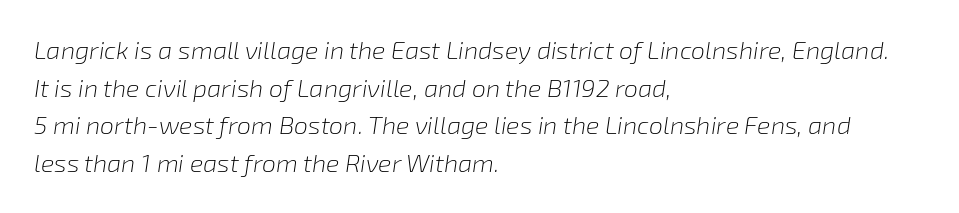
Left-aligned paragraph, ragged on the right. The block of text has a typical density, with ordinary space between rows. In terms of letterspacing, this is plain default setting. This is not heavy type; no bold has been used. The glyphs are unaccompanied by any horizontal stroke below them.
